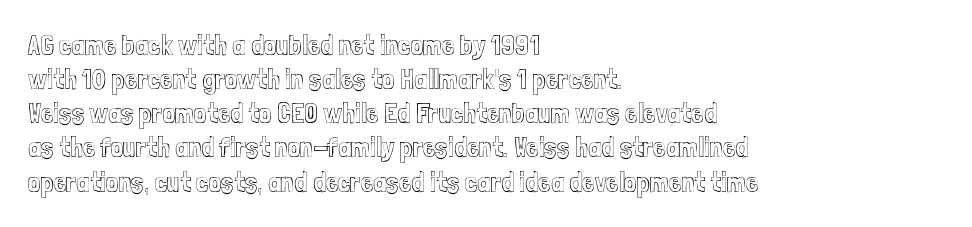
Q: Is the text italic (slanted)? A: No, it is upright.
Q: Is the text underlined? A: No.
Q: How is the paragraph aligned? A: Left-aligned.
Q: Is the spacing between letters normal or unusually wide? A: Normal.
Q: Width (condensed, normal, or wide)? A: Condensed.
Q: x-height? A: Medium.
Q: Monospaced? A: No.
